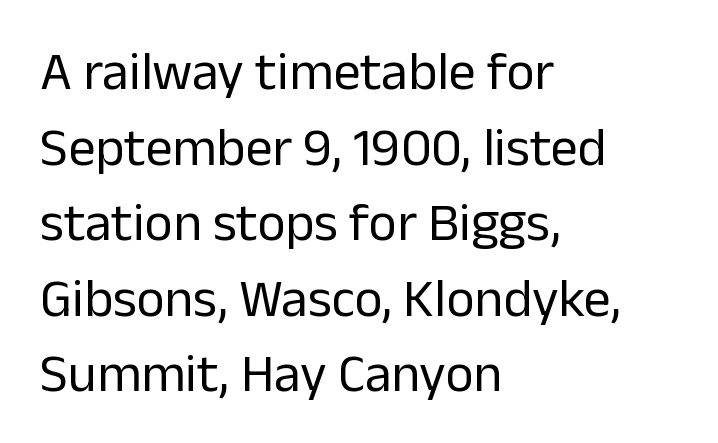
The image shows 54 px regular-weight sans-serif type, upright; set left-aligned, normal line spacing (1.4x), normal letter spacing, not underlined; low stroke contrast and a medium x-height.
